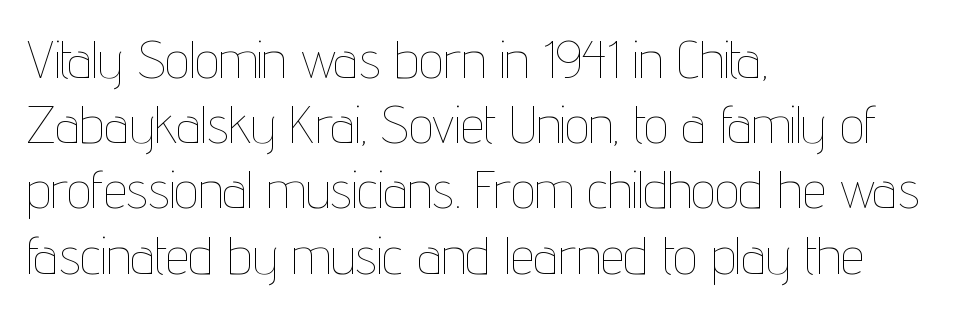
The image shows 53 px thin, condensed type, upright; set left-aligned, line spacing 1.23x, normal letter spacing, not underlined; low stroke contrast and a medium x-height.
